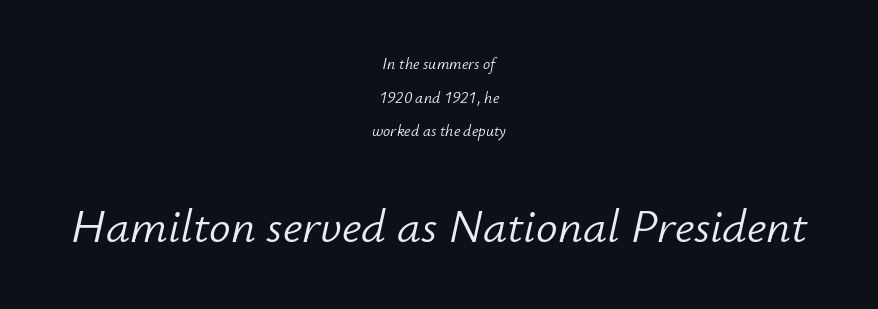
The image shows 48 px light type, italic (leaning right); set centered, loose line spacing (2.1x), normal letter spacing, not underlined; the second (bottom) block is 3.0x larger; low stroke contrast and a small x-height.
